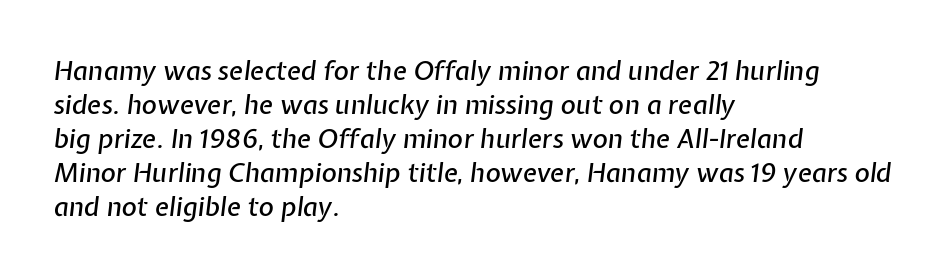
{"italic": "yes", "lean": "right", "slant_degrees": 7, "underline": "no", "align": "left", "line_spacing": "normal", "line_spacing_ratio": 1.31, "letter_spacing": "normal", "letter_spacing_em": 0.0, "glyph_px": 26}
